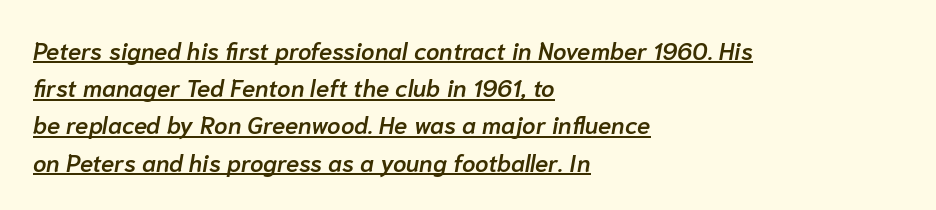
Q: Is the text bold? A: Semi-bold.
Q: Is the text italic (slanted)? A: Yes, it leans right by about 10 degrees.
Q: Is the text underlined? A: Yes.
Q: How is the paragraph aligned? A: Left-aligned.
Q: Is the spacing between letters normal or unusually wide? A: Normal.
Q: Is the spacing between lines tight, normal or loose? A: Normal.
